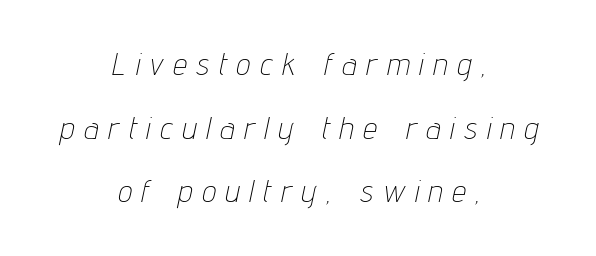
Q: Is the text bold? A: No.
Q: Is the text italic (slanted)? A: Yes, it leans right by about 12 degrees.
Q: Is the text underlined? A: No.
Q: How is the paragraph aligned? A: Centered.
Q: Is the spacing between letters normal or unusually wide? A: Unusually wide.
Q: Is the spacing between lines tight, normal or loose? A: Loose.
Q: Width (condensed, normal, or wide)? A: Condensed.
Q: Stroke contrast? A: Low.
Q: x-height? A: Medium.
Q: Monospaced? A: No.
